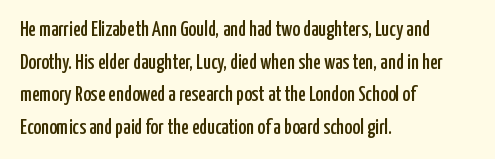
Q: Is the text italic (slanted)? A: No, it is upright.
Q: Is the text underlined? A: No.
Q: How is the paragraph aligned? A: Left-aligned.
Q: Is the spacing between letters normal or unusually wide? A: Normal.
Q: Is the spacing between lines tight, normal or loose? A: Normal.
